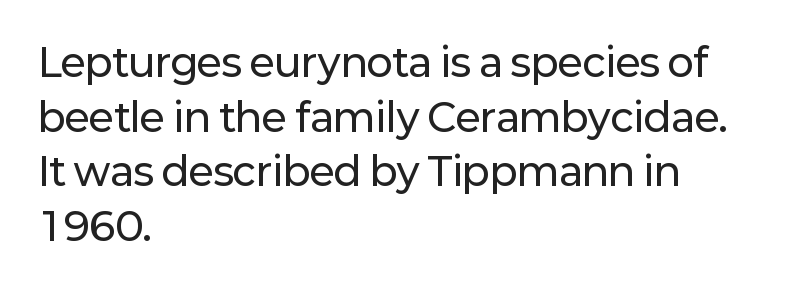
The image shows 39 px sans-serif type, upright; set left-aligned, normal line spacing (1.4x), normal letter spacing, not underlined; low stroke contrast and a medium x-height.
